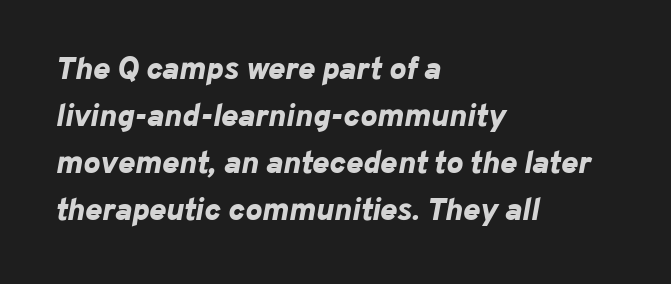
{"italic": "yes", "lean": "right", "slant_degrees": 10, "bold": "yes", "weight": "bold", "width": "normal", "stroke_contrast": "low", "x_height": "medium", "monospaced": "no", "underline": "no", "align": "left", "line_spacing": "normal", "line_spacing_ratio": 1.47, "letter_spacing": "normal", "letter_spacing_em": 0.0, "glyph_px": 32}
